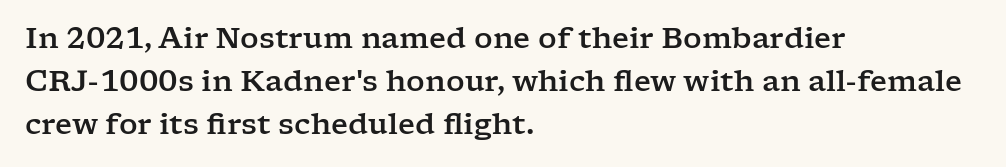
The image shows 29 px wide serif type, upright; set left-aligned, normal line spacing (1.49x), normal letter spacing, not underlined; low stroke contrast and a medium x-height.
